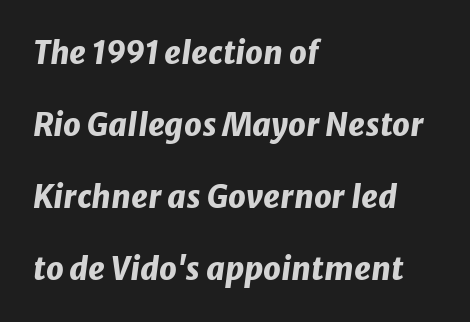
The rendering applies a slant to the glyphs. Weight check: bold — yes, fully. Note the varied advance widths — an 'i' is clearly narrower than an 'm'. The horizontal fit of the characters is conventional and even. Just letters on the line, the space beneath them empty.
